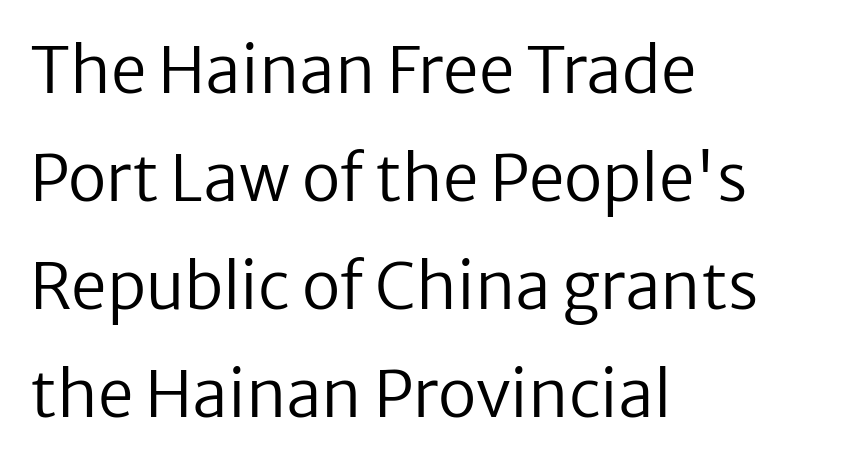
{"serif": "no", "italic": "no", "bold": "no", "weight": "regular", "width": "normal", "stroke_contrast": "low", "x_height": "medium", "monospaced": "no", "underline": "no", "align": "left", "line_spacing": "normal", "line_spacing_ratio": 1.69, "letter_spacing": "normal", "letter_spacing_em": 0.0, "glyph_px": 64}
